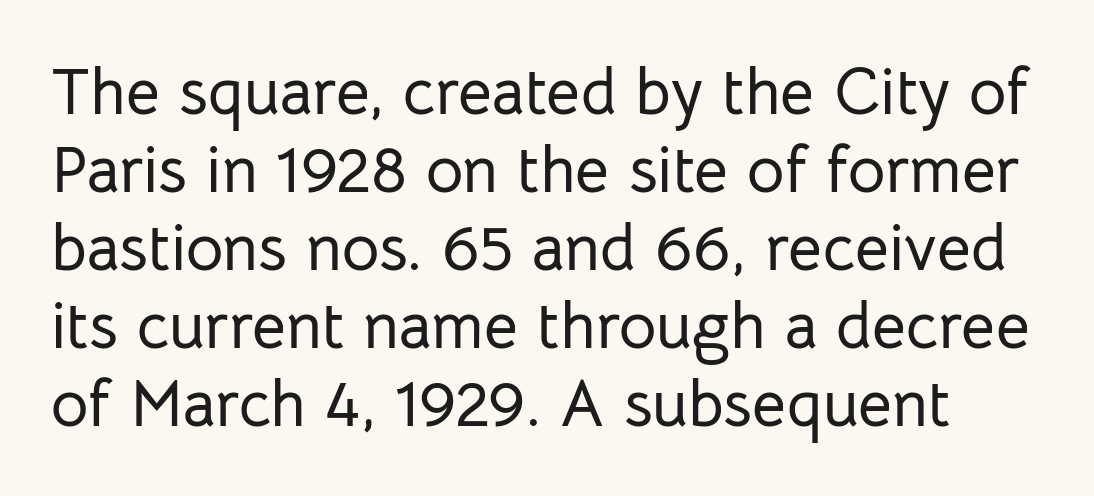
{"serif": "no", "italic": "no", "width": "normal", "stroke_contrast": "low", "x_height": "medium", "monospaced": "no", "underline": "no", "line_spacing_ratio": 1.2, "letter_spacing": "normal", "letter_spacing_em": 0.0, "glyph_px": 65}
